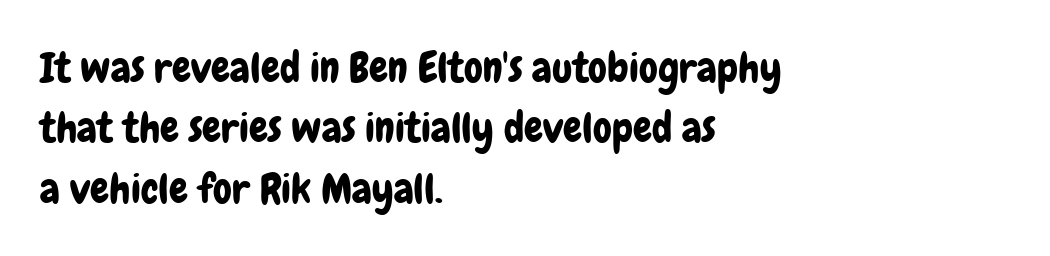
The image shows 42 px condensed sans-serif type, upright; set left-aligned, normal line spacing (1.44x), normal letter spacing, not underlined; low stroke contrast and a medium x-height.
